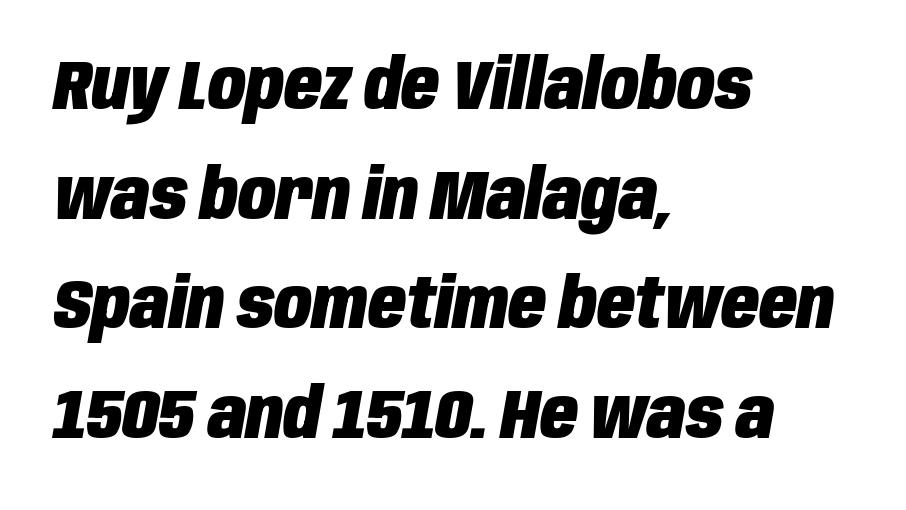
The font is running at its bold setting. All the whitespace from short lines collects on the right. The letterforms sit shoulder to shoulder at normal distance. Nobody drew a line under any word here. It's the slanting kind of type. A typesetter would call this proportional, since set widths differ per character.
